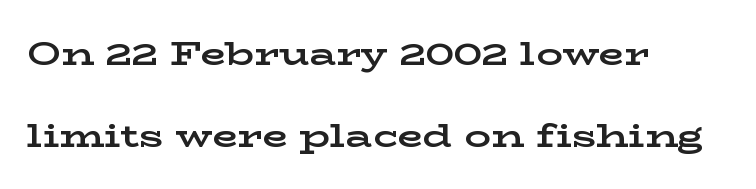
Here the designer chose a conventional face with non-uniform glyph widths. Which margin do the lines hug? The left one — the right edge is uneven. Inter-character spacing is left at the font's built-in metrics. You could fit nearly another row in the gap between these rows. No word sits above an underline.
